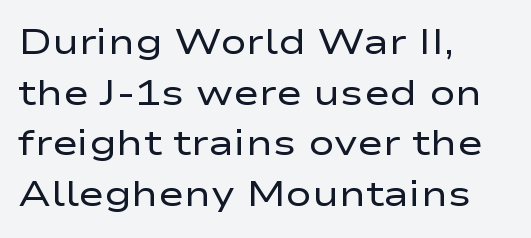
The image shows 35 px regular-weight, wide sans-serif type, upright; set left-aligned, normal line spacing (1.45x), normal letter spacing, not underlined; low stroke contrast and a medium x-height.
